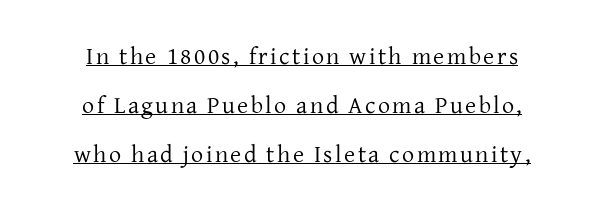
The rendered words wear a rule along their underside. The designer dialed line spacing up above the default. The lettering holds an erect, upright posture throughout. Each stroke keeps to a modest, everyday thickness or less. Neither beginnings nor endings align; midpoints do.
